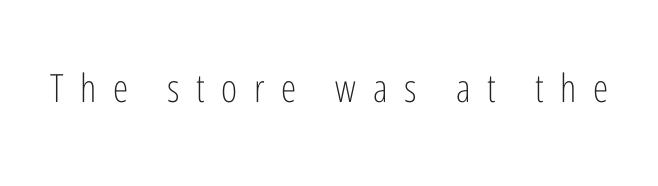
The image shows 39 px light, condensed sans-serif type, upright; set unusually wide letter spacing (+0.42 em), not underlined; low stroke contrast and a medium x-height.
